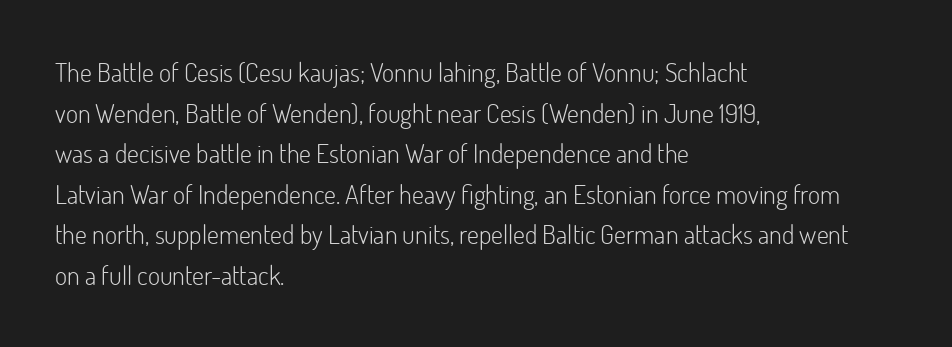
{"italic": "no", "bold": "no", "underline": "no", "align": "left", "line_spacing": "normal", "line_spacing_ratio": 1.56, "letter_spacing": "normal", "letter_spacing_em": 0.0, "glyph_px": 26}
